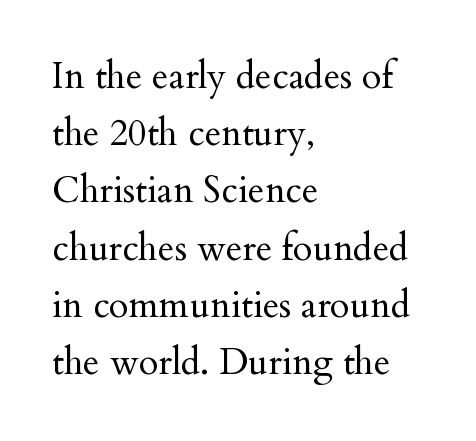
{"serif": "yes", "italic": "no", "bold": "no", "weight": "regular", "width": "normal", "stroke_contrast": "medium", "x_height": "small", "monospaced": "no", "underline": "no", "align": "left", "line_spacing": "normal", "line_spacing_ratio": 1.59, "letter_spacing": "normal", "letter_spacing_em": 0.0, "glyph_px": 36}
